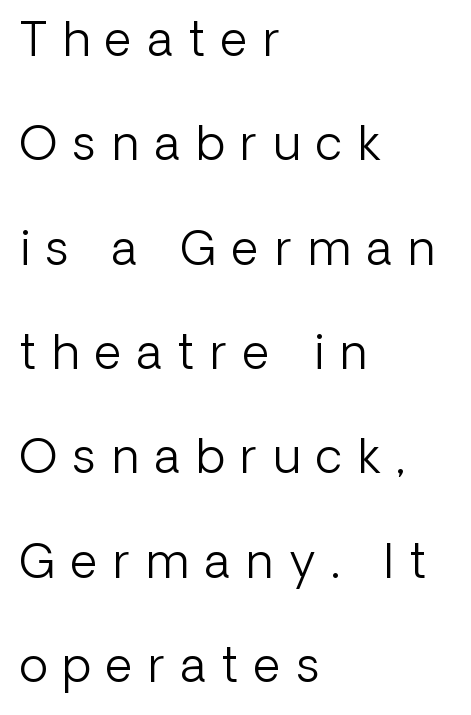
Q: Is the text bold? A: No.
Q: Is the text italic (slanted)? A: No, it is upright.
Q: Is the typeface a serif or a sans-serif typeface? A: Sans-serif.
Q: Is the text underlined? A: No.
Q: How is the paragraph aligned? A: Left-aligned.
Q: Is the spacing between letters normal or unusually wide? A: Unusually wide.
Q: Is the spacing between lines tight, normal or loose? A: Loose.
Q: Width (condensed, normal, or wide)? A: Normal.
Q: Stroke contrast? A: Low.
Q: x-height? A: Medium.
Q: Monospaced? A: No.
